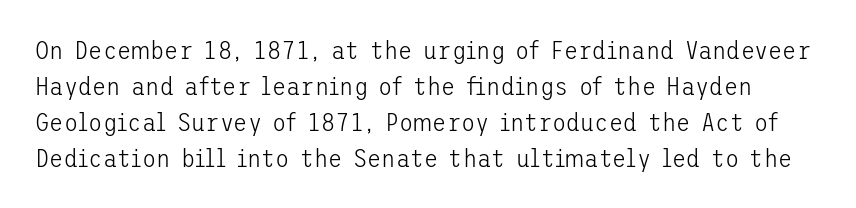
Summary of weight: not heavy and not bold. Just letters on the line, the space beneath them empty. Default kerning and tracking; the words read as compact shapes. Notice how descenders clear the ascenders below comfortably — that's standard leading. The typography opts for an upright posture over an oblique one.
